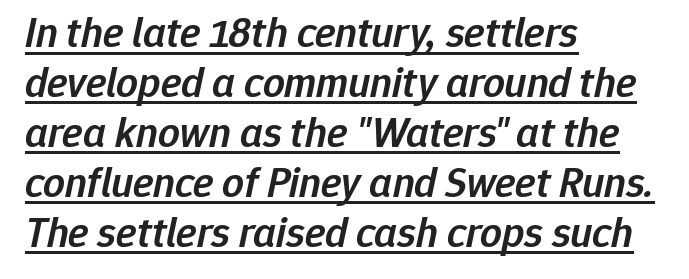
Q: Is the text bold? A: Semi-bold.
Q: Is the text italic (slanted)? A: Yes, it leans right by about 12 degrees.
Q: Is the text underlined? A: Yes.
Q: How is the paragraph aligned? A: Left-aligned.
Q: Is the spacing between letters normal or unusually wide? A: Normal.
Q: Width (condensed, normal, or wide)? A: Normal.
Q: Stroke contrast? A: Low.
Q: x-height? A: Medium.
Q: Monospaced? A: No.
